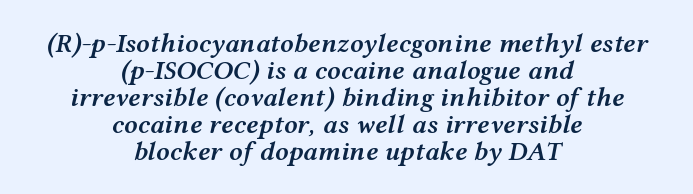
Short and long lines alike share a common midpoint. Only glyphs here, with clear space below each row. Is the type bold? Partly — it's a semibold, heavier than regular but not fully bold. The glyphs look as if they've been sheared to an angle. Students, observe: this is what under-led, compact text looks like. Spacing between characters is what you'd get straight out of the box.
